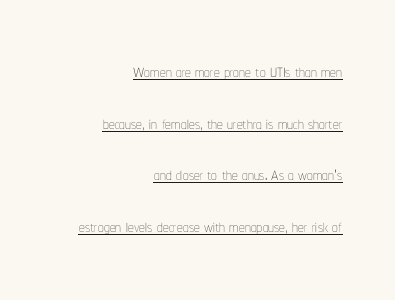
Q: Is the text bold? A: No.
Q: Is the text italic (slanted)? A: No, it is upright.
Q: Is the text underlined? A: Yes.
Q: How is the paragraph aligned? A: Right-aligned.
Q: Is the spacing between letters normal or unusually wide? A: Normal.
Q: Is the spacing between lines tight, normal or loose? A: Loose.
